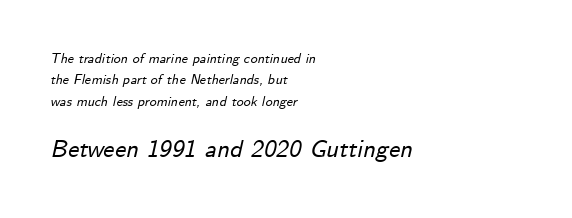
The image shows 25 px text type, italic (leaning right); set left-aligned, normal line spacing (1.53x), normal letter spacing, not underlined; the second (bottom) block is 1.79x larger.
